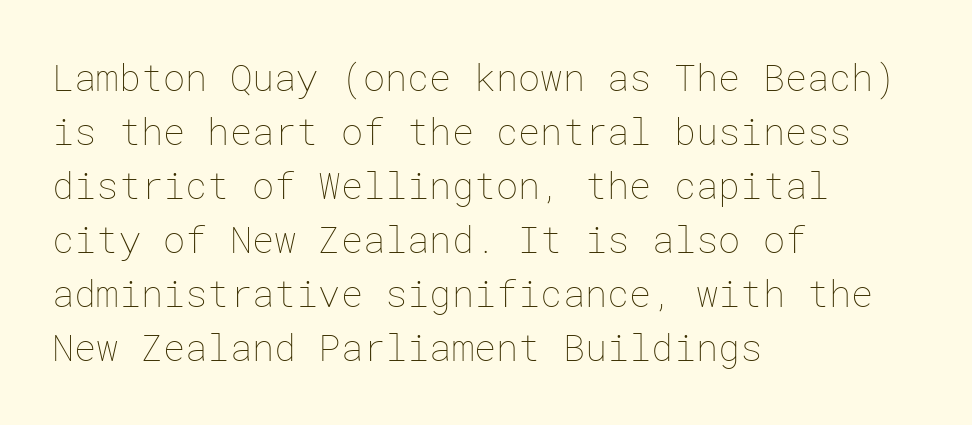
Q: Is the text bold? A: No.
Q: Is the text italic (slanted)? A: No, it is upright.
Q: Is the text underlined? A: No.
Q: How is the paragraph aligned? A: Left-aligned.
Q: Is the spacing between letters normal or unusually wide? A: Normal.
Q: Is the spacing between lines tight, normal or loose? A: Normal.
Q: Width (condensed, normal, or wide)? A: Normal.
Q: Stroke contrast? A: Low.
Q: x-height? A: Medium.
